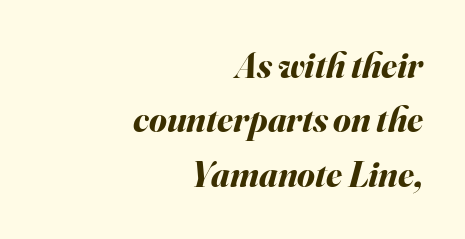
The image shows 36 px bold type, italic (leaning right); set right-aligned, normal line spacing (1.51x), normal letter spacing, not underlined; medium stroke contrast and a small x-height.
